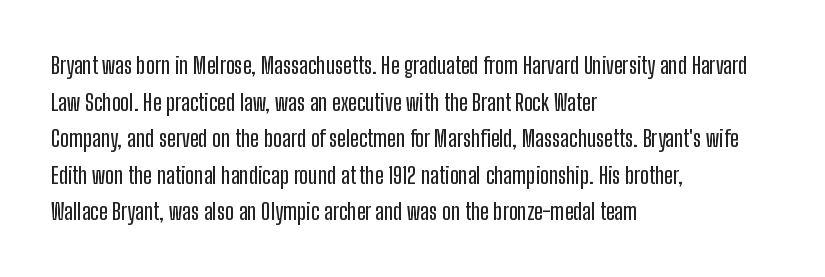
{"italic": "no", "underline": "no", "align": "left", "line_spacing": "normal", "line_spacing_ratio": 1.59, "letter_spacing": "normal", "letter_spacing_em": 0.0, "glyph_px": 23}
